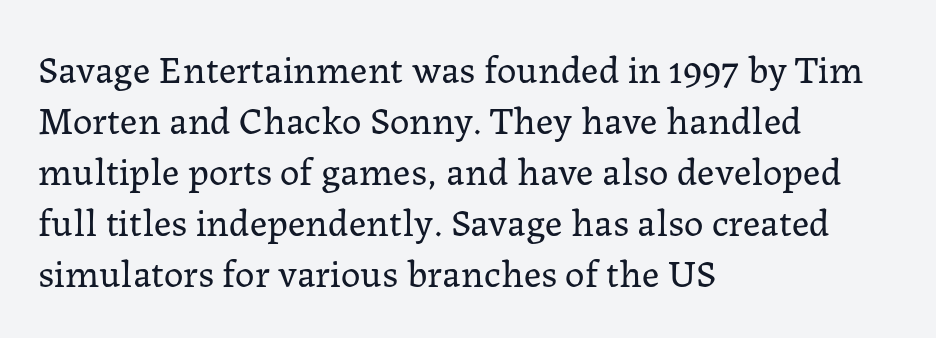
The image shows 39 px regular-weight serif type, upright; set left-aligned, normal line spacing (1.31x), normal letter spacing, not underlined; low stroke contrast and a medium x-height.
